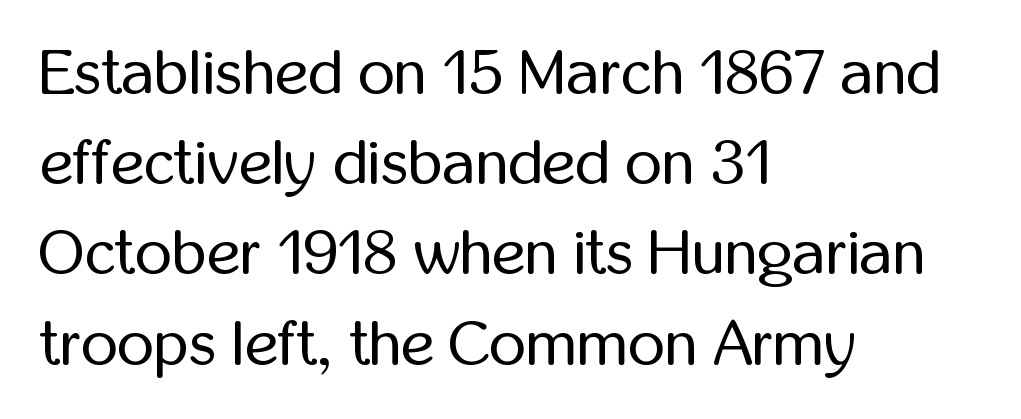
The image shows 64 px regular-weight, condensed sans-serif type, upright; set left-aligned, normal line spacing (1.41x), normal letter spacing, not underlined; low stroke contrast and a medium x-height.
